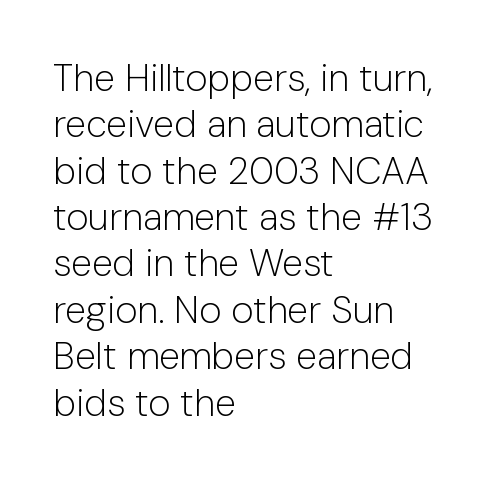
The image shows 38 px light sans-serif type, upright; set left-aligned, line spacing 1.22x, normal letter spacing, not underlined; low stroke contrast and a medium x-height.
